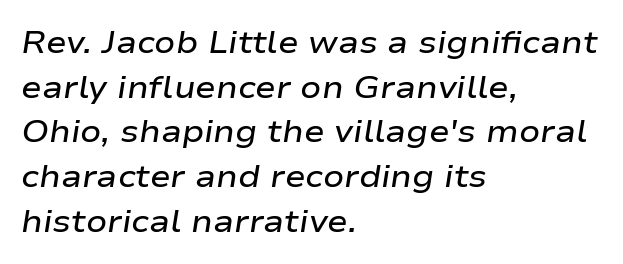
Q: Is the text bold? A: Semi-bold.
Q: Is the text italic (slanted)? A: Yes, it leans right by about 9 degrees.
Q: Is the text underlined? A: No.
Q: How is the paragraph aligned? A: Left-aligned.
Q: Is the spacing between letters normal or unusually wide? A: Normal.
Q: Is the spacing between lines tight, normal or loose? A: Normal.
Q: Width (condensed, normal, or wide)? A: Wide.
Q: Stroke contrast? A: Low.
Q: x-height? A: Medium.
Q: Monospaced? A: No.
